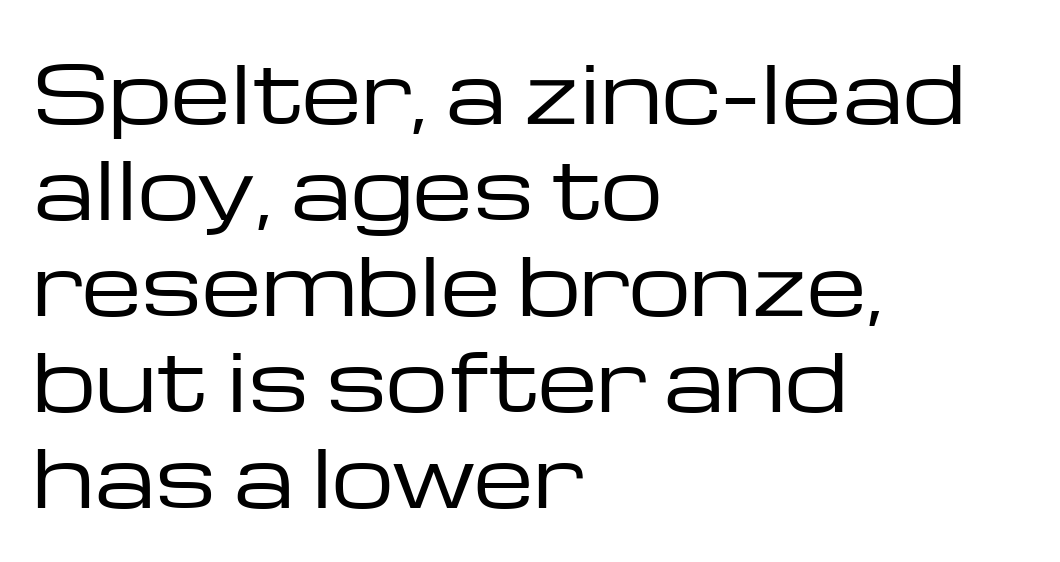
The image shows 78 px regular-weight, wide sans-serif type, upright; set left-aligned, line spacing 1.23x, normal letter spacing, not underlined; low stroke contrast and a medium x-height.
